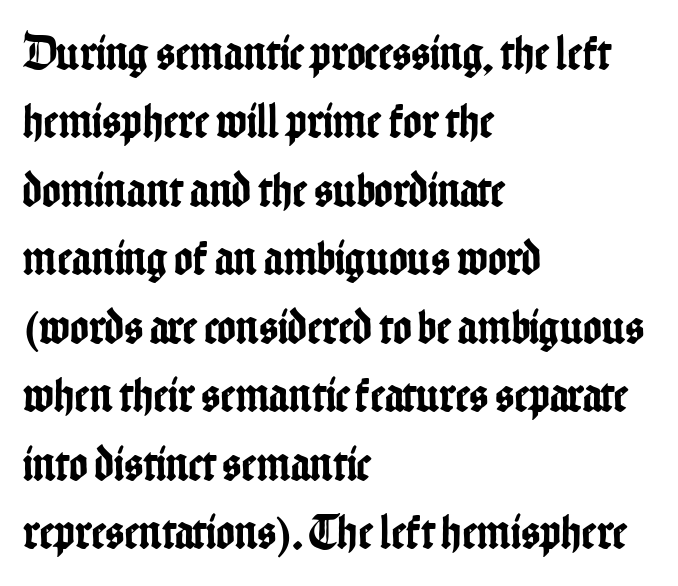
Q: Is the text italic (slanted)? A: No, it is upright.
Q: Is the typeface a serif or a sans-serif typeface? A: Sans-serif.
Q: Is the text underlined? A: No.
Q: How is the paragraph aligned? A: Left-aligned.
Q: Is the spacing between letters normal or unusually wide? A: Normal.
Q: Is the spacing between lines tight, normal or loose? A: Normal.
Q: Width (condensed, normal, or wide)? A: Condensed.
Q: Stroke contrast? A: Low.
Q: x-height? A: Medium.
Q: Monospaced? A: No.
